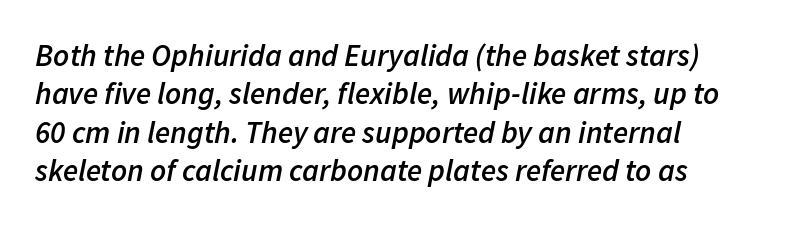
The image shows 31 px semibold type, italic (leaning right); set line spacing 1.24x, normal letter spacing, not underlined; low stroke contrast and a medium x-height.
